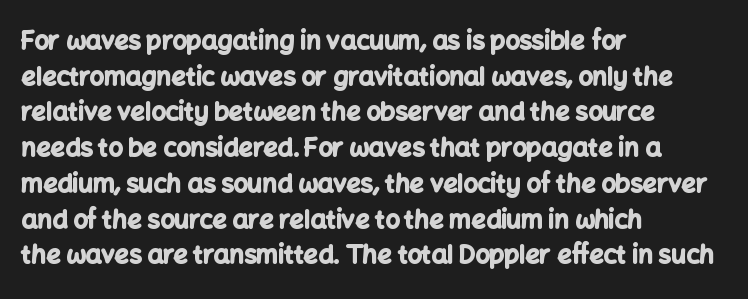
{"italic": "no", "bold": "yes", "underline": "no", "align": "left", "line_spacing": "normal", "line_spacing_ratio": 1.43, "letter_spacing": "normal", "letter_spacing_em": 0.0, "glyph_px": 25}
